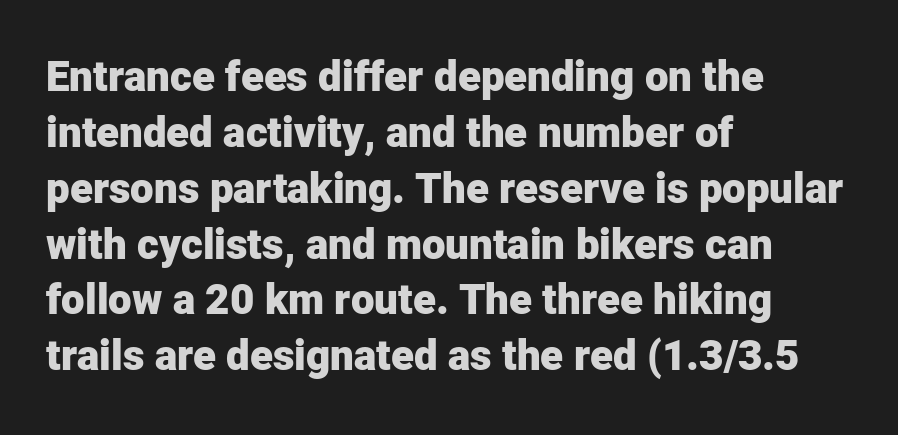
Descenders are the only things crossing below the line. The vertical gap from one line to the next is medium. Unlike italic type, these characters show no tilt at all. Tracking here is standard; glyphs follow each other at the usual distance. Each line starts at the same left margin while the right side varies. The rendering uses natural spacing where letterforms have individual widths.
